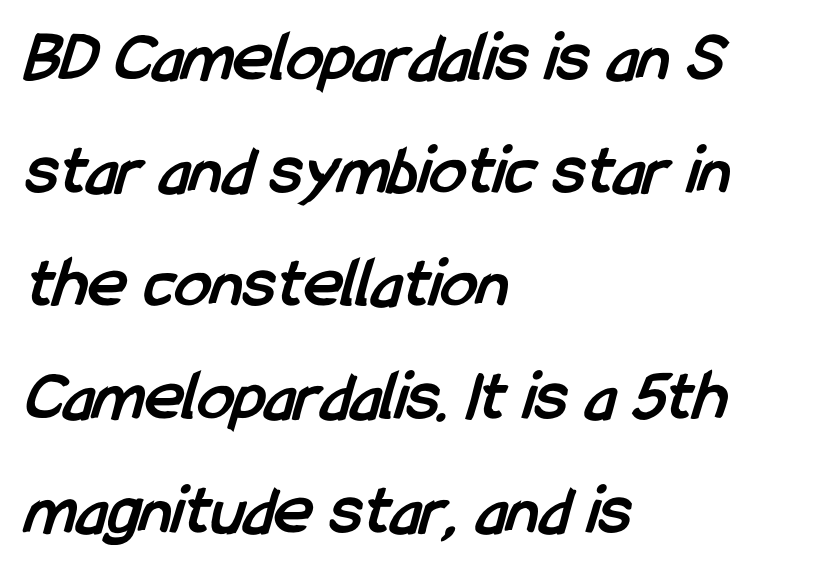
The image shows 73 px semibold, condensed sans-serif type; set left-aligned, normal line spacing (1.55x), normal letter spacing, not underlined; low stroke contrast and a medium x-height.
